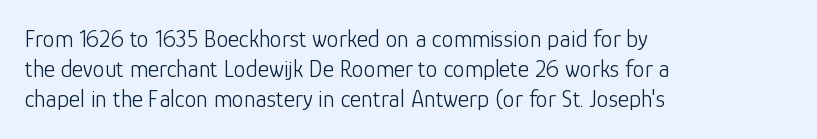
The image shows 24 px text type, upright; set left-aligned, normal line spacing (1.26x), normal letter spacing, not underlined.
